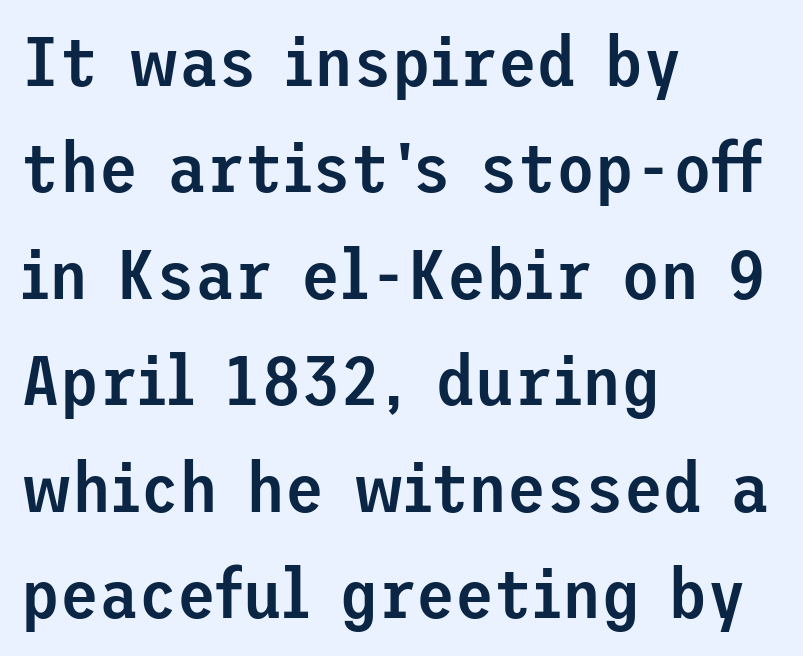
The zone under the glyphs is completely vacant. Grotesque or geometric, the face here clearly has no serifs. Default kerning and tracking; the words read as compact shapes. This is the in-between weight designers call semibold or demi.
